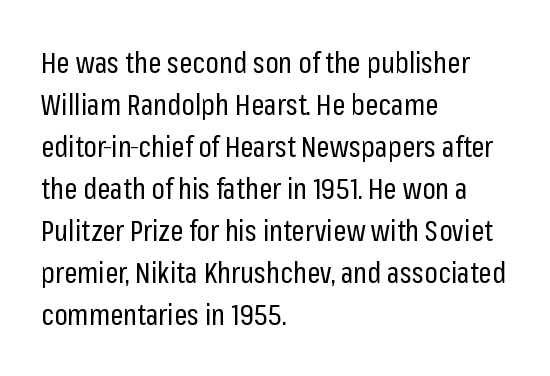
{"serif": "no", "italic": "no", "bold": "no", "weight": "regular", "width": "condensed", "stroke_contrast": "low", "x_height": "medium", "monospaced": "no", "underline": "no", "align": "left", "line_spacing": "normal", "line_spacing_ratio": 1.45, "letter_spacing": "normal", "letter_spacing_em": 0.0, "glyph_px": 29}
